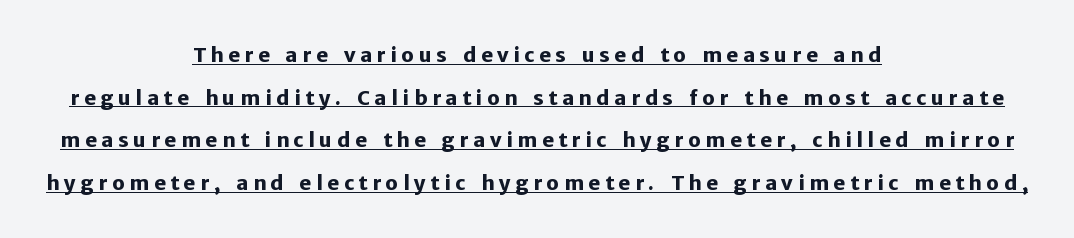
{"italic": "no", "bold": "yes", "underline": "yes", "align": "center", "line_spacing": "loose", "line_spacing_ratio": 2.13, "letter_spacing": "wide", "letter_spacing_em": 0.23, "glyph_px": 20}
